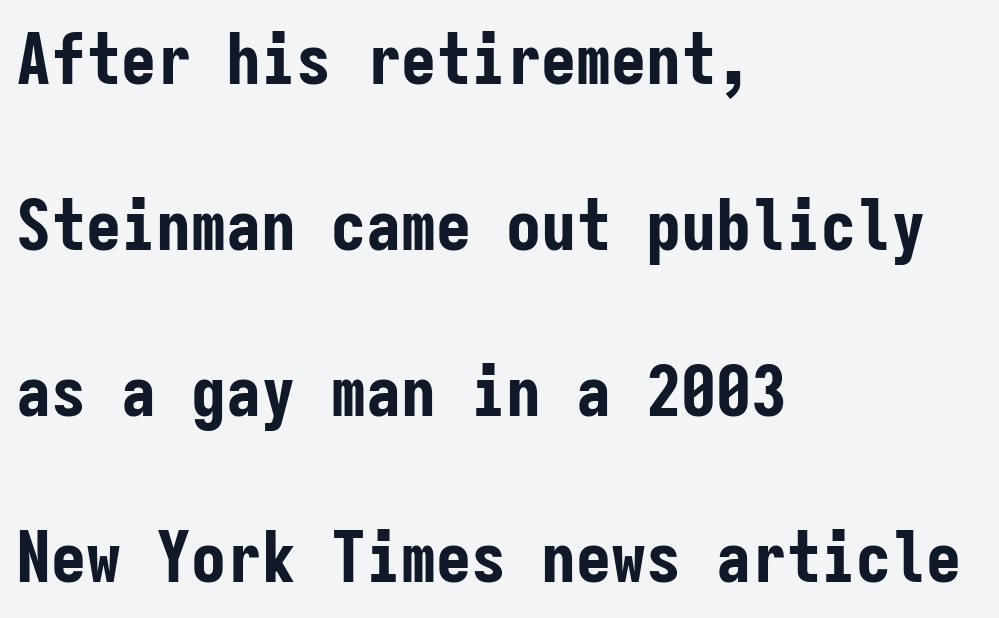
{"serif": "no", "italic": "no", "bold": "yes", "weight": "bold", "width": "condensed", "stroke_contrast": "low", "x_height": "medium", "monospaced": "yes", "underline": "no", "align": "left", "line_spacing": "loose", "line_spacing_ratio": 2.37, "letter_spacing": "normal", "letter_spacing_em": 0.0, "glyph_px": 70}
